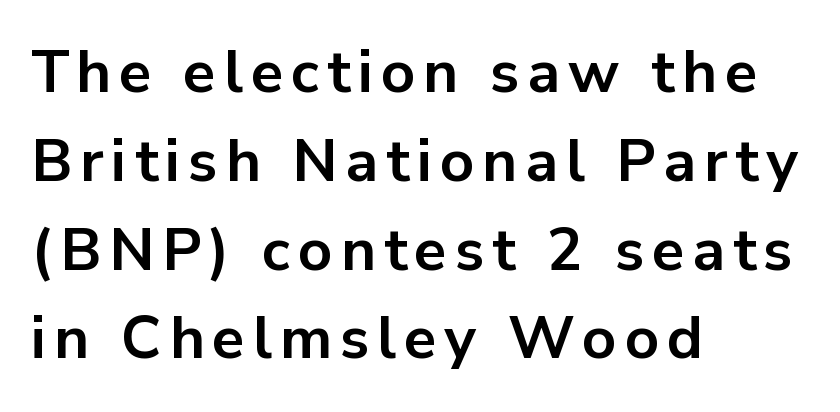
Left-aligned paragraph, ragged on the right. These lines sit exactly where default settings would place them. The typesetting leans heavy: a genuine bold. Looks like regular typesetting: each glyph gets only the width it needs. Regarding serifs, this sample does without them.
